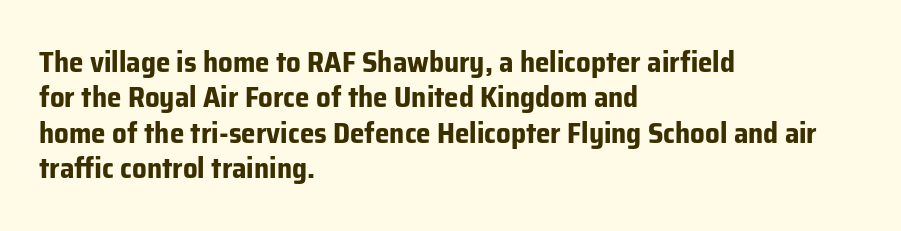
Q: Is the text bold? A: Yes.
Q: Is the text italic (slanted)? A: No, it is upright.
Q: Is the typeface a serif or a sans-serif typeface? A: Sans-serif.
Q: Is the text underlined? A: No.
Q: How is the paragraph aligned? A: Left-aligned.
Q: Is the spacing between letters normal or unusually wide? A: Normal.
Q: Width (condensed, normal, or wide)? A: Normal.
Q: Stroke contrast? A: Low.
Q: x-height? A: Medium.
Q: Monospaced? A: No.
